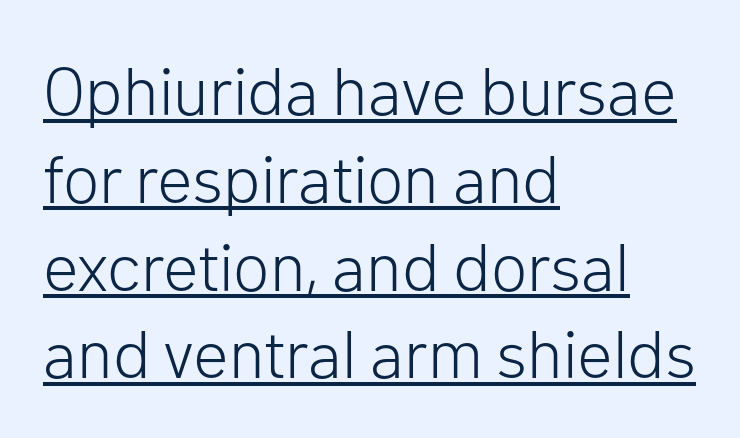
The image shows 67 px light sans-serif type, upright; set left-aligned, normal line spacing (1.31x), normal letter spacing, underlined; low stroke contrast and a medium x-height.
